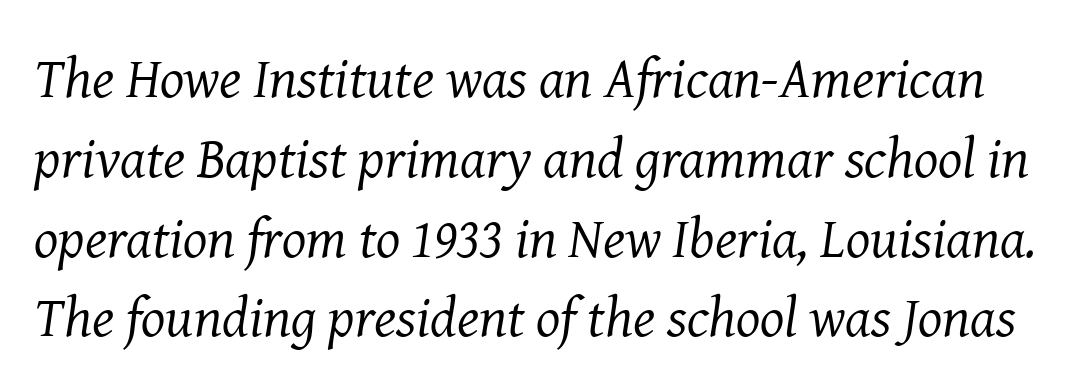
The image shows 57 px regular-weight serif type, italic (leaning right); set normal line spacing (1.4x), normal letter spacing, not underlined; medium stroke contrast and a medium x-height.
